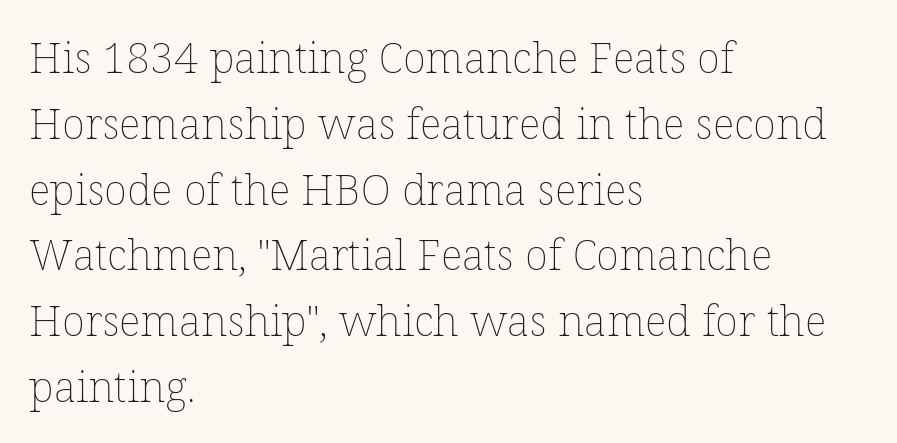
Q: Is the text bold? A: No.
Q: Is the text italic (slanted)? A: No, it is upright.
Q: Is the text underlined? A: No.
Q: How is the paragraph aligned? A: Left-aligned.
Q: Is the spacing between letters normal or unusually wide? A: Normal.
Q: Is the spacing between lines tight, normal or loose? A: Normal.
Q: Width (condensed, normal, or wide)? A: Normal.
Q: Stroke contrast? A: Low.
Q: x-height? A: Medium.
Q: Monospaced? A: No.
